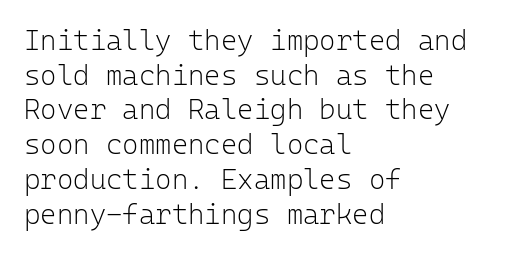
The image shows 28 px light sans-serif type, upright, monospaced; set left-aligned, line spacing 1.24x, normal letter spacing, not underlined; low stroke contrast and a medium x-height.
